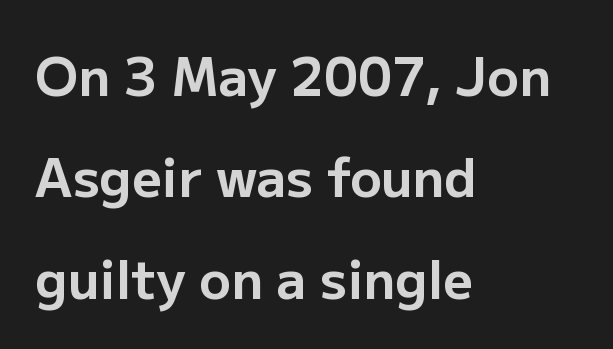
The image shows 52 px bold sans-serif type, upright; set left-aligned, loose line spacing (1.95x), normal letter spacing, not underlined; low stroke contrast and a medium x-height.
